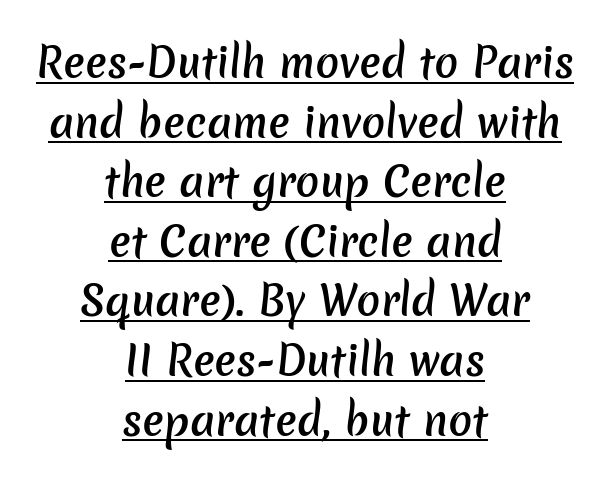
Q: Is the text bold? A: Semi-bold.
Q: Is the typeface a serif or a sans-serif typeface? A: Sans-serif.
Q: Is the text underlined? A: Yes.
Q: How is the paragraph aligned? A: Centered.
Q: Is the spacing between letters normal or unusually wide? A: Normal.
Q: Is the spacing between lines tight, normal or loose? A: Normal.
Q: Width (condensed, normal, or wide)? A: Normal.
Q: Stroke contrast? A: Low.
Q: x-height? A: Medium.
Q: Monospaced? A: No.
